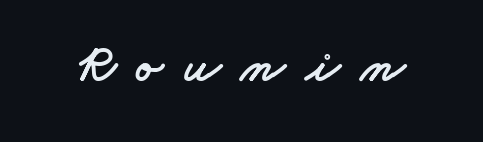
{"serif": "no", "width": "wide", "stroke_contrast": "low", "x_height": "small", "monospaced": "no", "underline": "no", "letter_spacing": "wide", "letter_spacing_em": 0.4, "glyph_px": 51}
